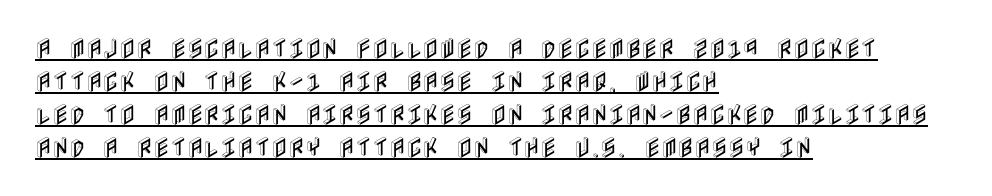
The image shows 23 px text type, upright; set left-aligned, normal line spacing (1.43x), normal letter spacing, underlined.
